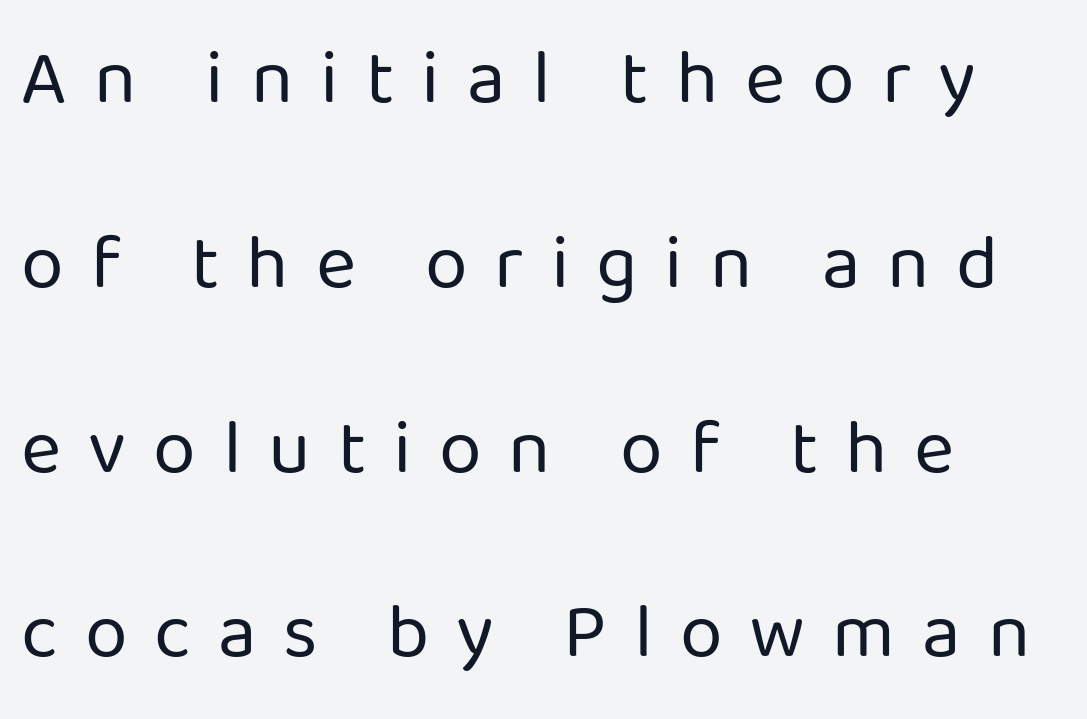
This sample has the flowing, uneven cadence of proportional lettering. Is the letter spacing exaggerated? Yes — the characters are pushed far apart. Grotesque or geometric, the face here clearly has no serifs. Check under the words: just untouched page. Vertically, the passage feels expansive, rows floating well apart.
